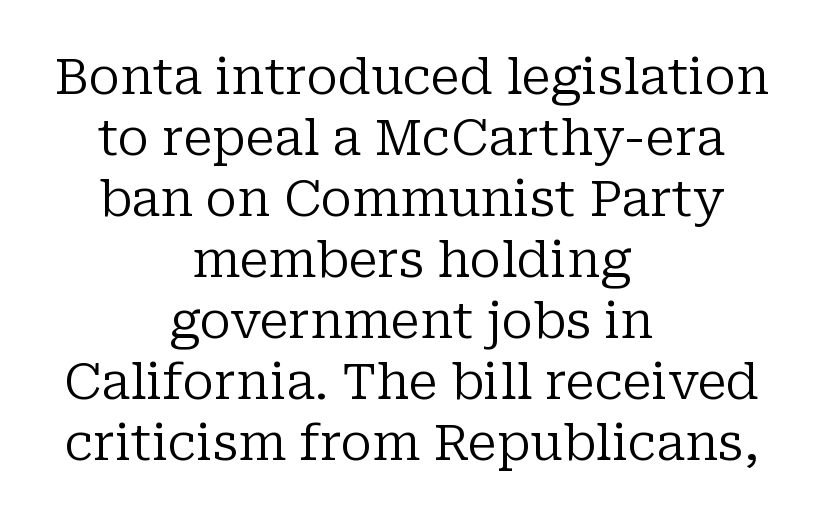
{"serif": "yes", "italic": "no", "bold": "no", "weight": "regular", "width": "normal", "stroke_contrast": "low", "x_height": "medium", "monospaced": "no", "underline": "no", "align": "center", "line_spacing_ratio": 1.22, "letter_spacing": "normal", "letter_spacing_em": 0.0, "glyph_px": 50}
